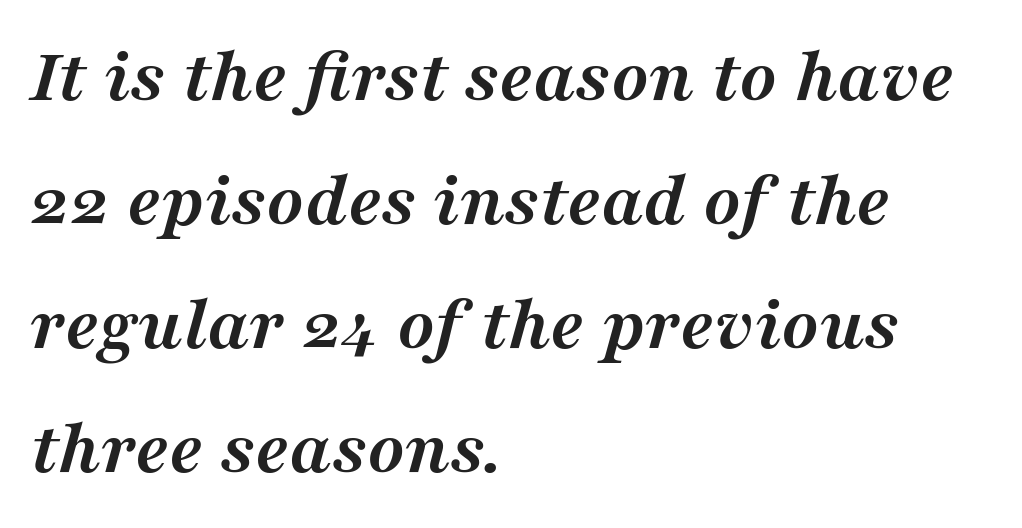
{"serif": "yes", "italic": "yes", "lean": "right", "slant_degrees": 16, "bold": "yes", "weight": "semibold", "width": "normal", "stroke_contrast": "medium", "x_height": "medium", "monospaced": "no", "underline": "no", "align": "left", "line_spacing": "normal", "line_spacing_ratio": 1.59, "letter_spacing": "normal", "letter_spacing_em": 0.0, "glyph_px": 78}
